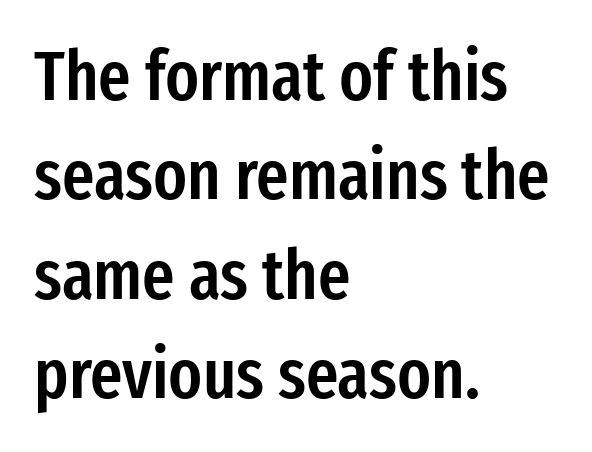
{"serif": "no", "italic": "no", "bold": "semi", "weight": "semibold", "width": "condensed", "stroke_contrast": "low", "x_height": "medium", "monospaced": "no", "underline": "no", "align": "left", "line_spacing": "normal", "line_spacing_ratio": 1.42, "letter_spacing": "normal", "letter_spacing_em": 0.0, "glyph_px": 70}
